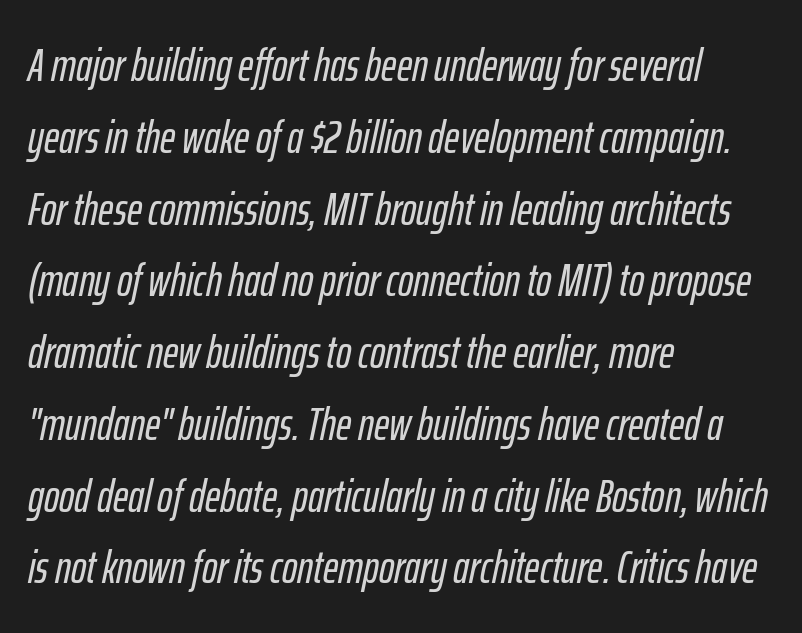
{"italic": "yes", "lean": "right", "slant_degrees": 12, "width": "condensed", "stroke_contrast": "low", "x_height": "medium", "monospaced": "no", "underline": "no", "align": "left", "line_spacing": "normal", "line_spacing_ratio": 1.56, "letter_spacing": "normal", "letter_spacing_em": 0.0, "glyph_px": 46}
